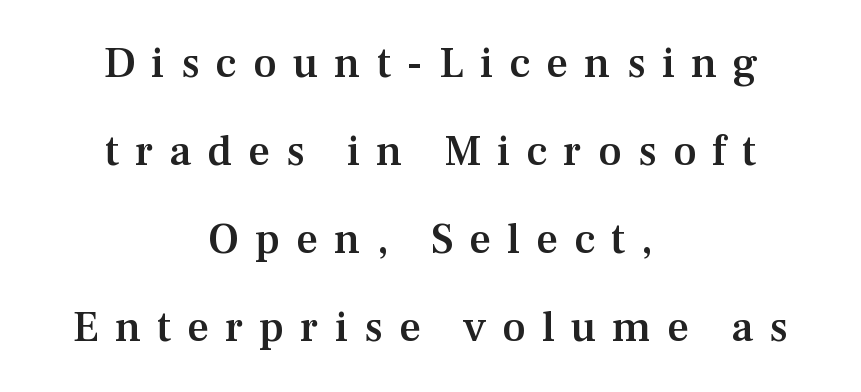
The letters stand upright; this is a roman face. The glyphs have the mass of a demibold cut, below bold. The font family rendered here belongs to the serif group. The whitespace from short lines is split evenly between both sides. Descender tails drop into unmarked territory.
